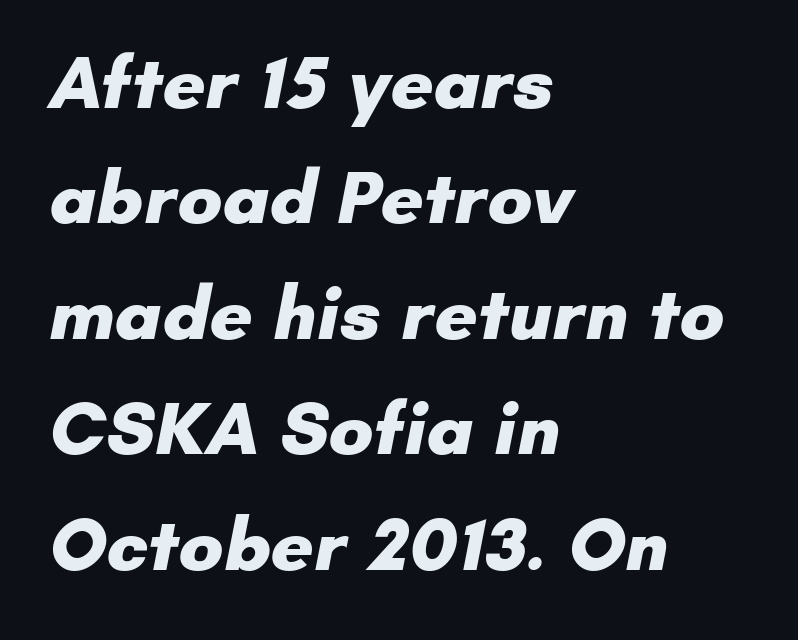
The image shows 75 px heavy sans-serif type; set left-aligned, normal line spacing (1.54x), normal letter spacing, not underlined; low stroke contrast and a small x-height.
